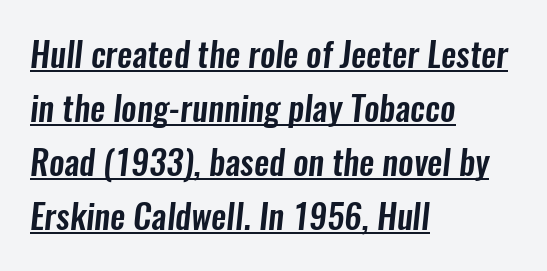
Serifs: no, the terminals of the letterforms are clean. Each line of the rendering has a horizontal stroke beneath the glyphs. Visually the block forms a straight wall on the left and a jagged coastline on the right. This rendering leaves character spacing at its baseline value. The space between consecutive lines is moderate.
